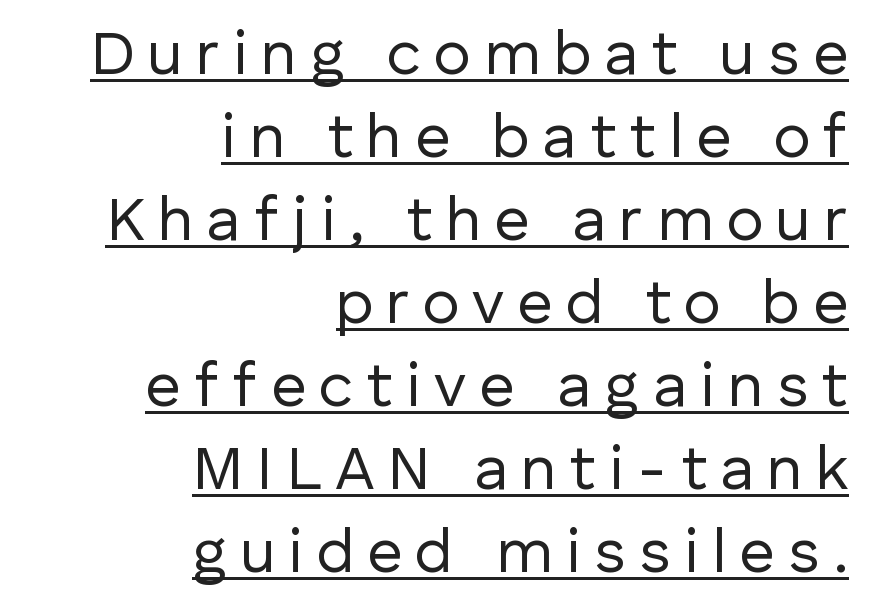
{"serif": "no", "italic": "no", "bold": "no", "weight": "regular", "width": "normal", "stroke_contrast": "low", "x_height": "medium", "monospaced": "no", "underline": "yes", "align": "right", "line_spacing": "normal", "line_spacing_ratio": 1.34, "letter_spacing": "wide", "letter_spacing_em": 0.21, "glyph_px": 62}
